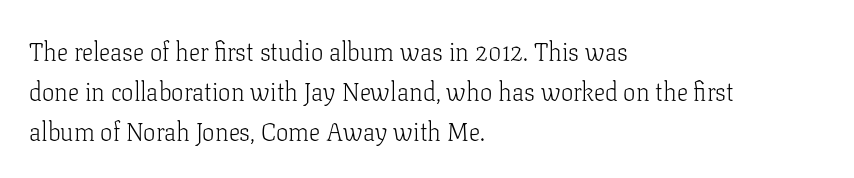
The image shows 25 px text type, upright; set left-aligned, normal line spacing (1.6x), normal letter spacing, not underlined.
